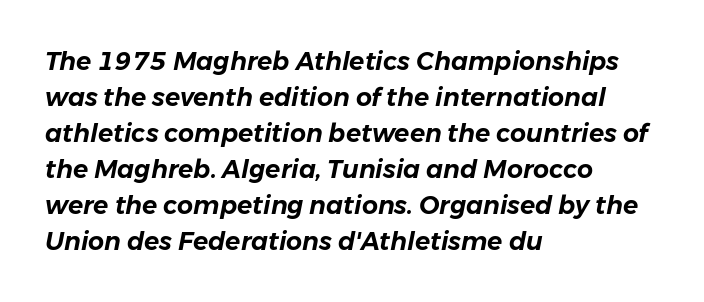
Q: Is the text italic (slanted)? A: Yes, it leans right by about 11 degrees.
Q: Is the text underlined? A: No.
Q: How is the paragraph aligned? A: Left-aligned.
Q: Is the spacing between letters normal or unusually wide? A: Normal.
Q: Is the spacing between lines tight, normal or loose? A: Normal.
